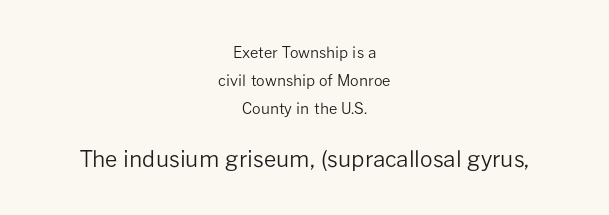
The image shows 22 px text type, upright; set centered, line spacing 1.87x, normal letter spacing, not underlined; the second (bottom) block is 1.47x larger.
